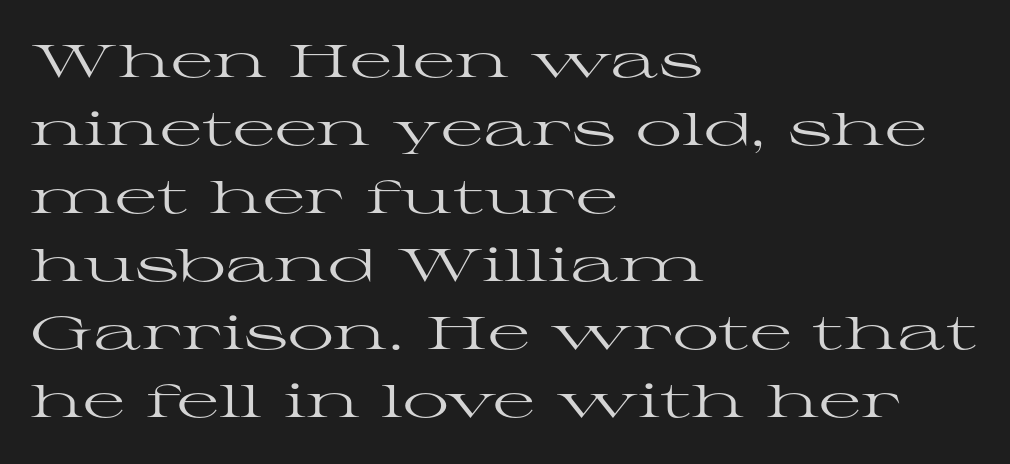
Nothing unusual about the tracking: characters are spaced as the font intends. Serifs: yes, visible at the terminals of the letterforms. A quiet, ordinary-to-light weight characterises the typeface. A clean baseline with only descenders dipping below it. Ordinary non-slanted type is in use. Which margin do the lines hug? The left one — the right edge is uneven.
